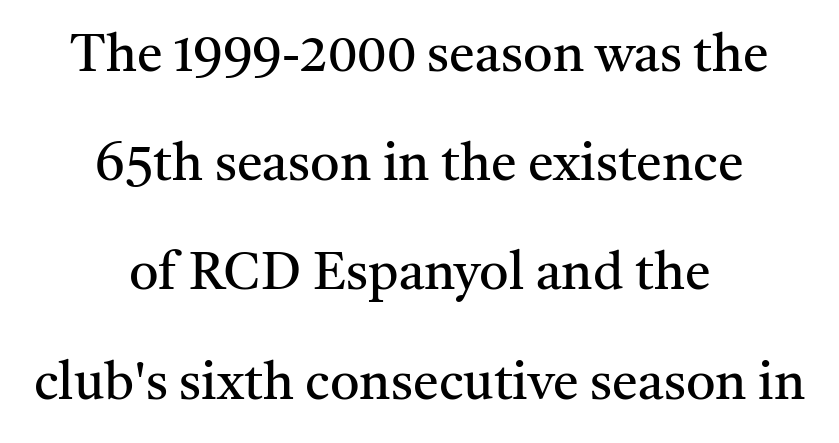
Q: Is the text bold? A: No.
Q: Is the text italic (slanted)? A: No, it is upright.
Q: Is the typeface a serif or a sans-serif typeface? A: Serif.
Q: Is the text underlined? A: No.
Q: How is the paragraph aligned? A: Centered.
Q: Is the spacing between letters normal or unusually wide? A: Normal.
Q: Is the spacing between lines tight, normal or loose? A: Loose.
Q: Width (condensed, normal, or wide)? A: Normal.
Q: Stroke contrast? A: Medium.
Q: x-height? A: Medium.
Q: Monospaced? A: No.
